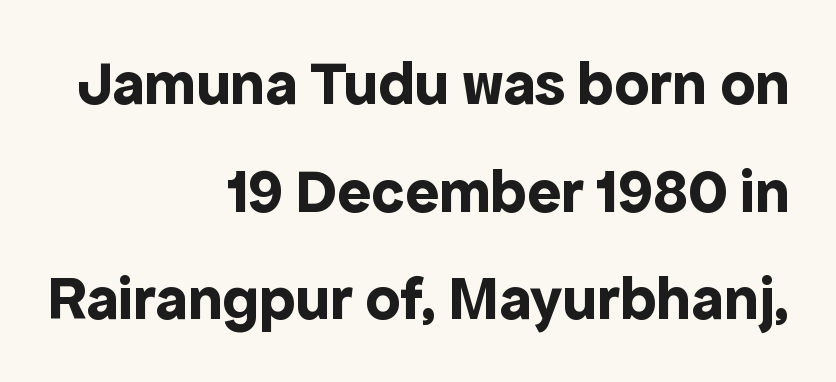
The image shows 63 px bold sans-serif type, upright; set right-aligned, line spacing 1.71x, normal letter spacing, not underlined; a medium x-height.
